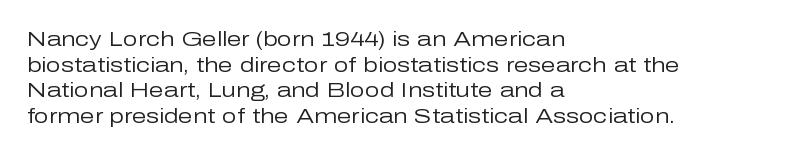
Q: Is the text bold? A: No.
Q: Is the text italic (slanted)? A: No, it is upright.
Q: Is the text underlined? A: No.
Q: How is the paragraph aligned? A: Left-aligned.
Q: Is the spacing between letters normal or unusually wide? A: Normal.
